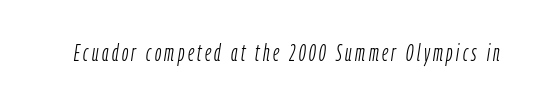
{"italic": "yes", "lean": "right", "slant_degrees": 9, "bold": "no", "underline": "no", "glyph_px": 23}
